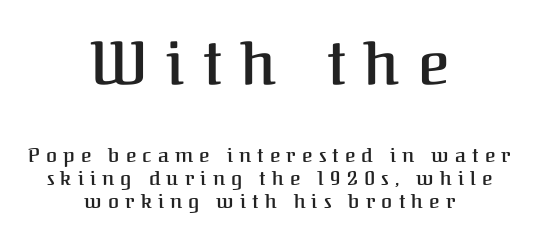
Q: Is the text bold? A: Semi-bold.
Q: Is the text italic (slanted)? A: No, it is upright.
Q: Is the typeface a serif or a sans-serif typeface? A: Serif.
Q: Is the text underlined? A: No.
Q: How is the paragraph aligned? A: Centered.
Q: Is the spacing between letters normal or unusually wide? A: Unusually wide.
Q: Is the spacing between lines tight, normal or loose? A: Tight.
Q: Which block of text is set in a larger size, the first (top) or the second (bottom)? A: The first (top) one.
Q: Width (condensed, normal, or wide)? A: Normal.
Q: Stroke contrast? A: Medium.
Q: x-height? A: Medium.
Q: Monospaced? A: No.
